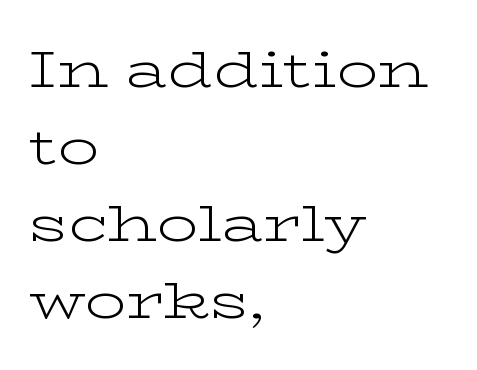
The vertical gap from one line to the next is medium. Do the characters align in a grid? No, the font is proportional. This rendering employs a face with finishing strokes, i.e., a serif. One-word summary of the alignment: left. The strip under each line holds only bare page. Heaviness? Minimal to ordinary, like unemphasized prose.
